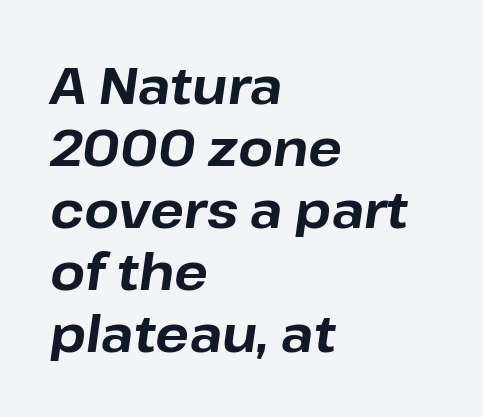
{"italic": "yes", "lean": "right", "slant_degrees": 8, "bold": "yes", "weight": "bold", "width": "normal", "stroke_contrast": "low", "x_height": "medium", "monospaced": "no", "underline": "no", "align": "left", "line_spacing_ratio": 1.24, "letter_spacing": "normal", "letter_spacing_em": 0.0, "glyph_px": 50}
